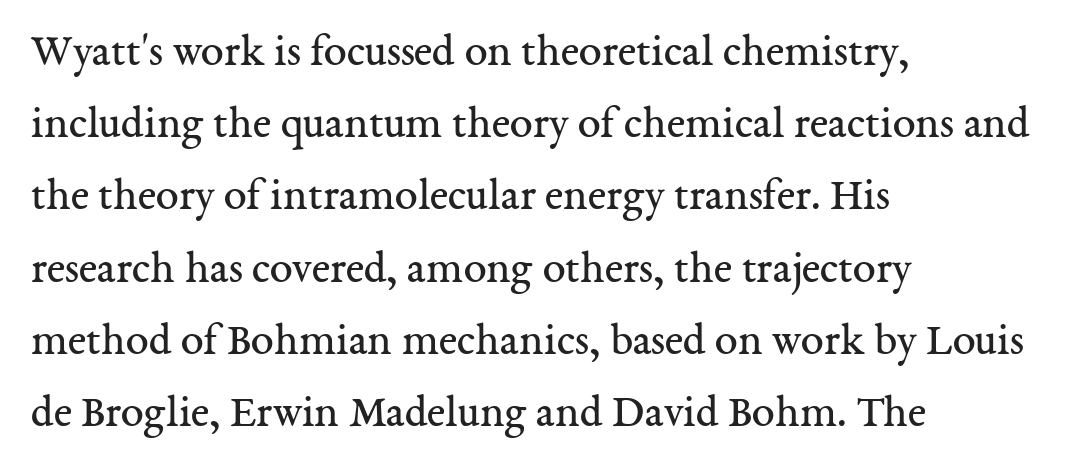
Successive baselines arrive at the customary interval. If you drew a ruler down the left edge, every line would touch it. Underlining? Definitely not there. Unlike a clean sans, this face finishes its strokes with serifs. Here the designer chose a conventional face with non-uniform glyph widths. When letters stand straight like this, we call the style roman or upright.
